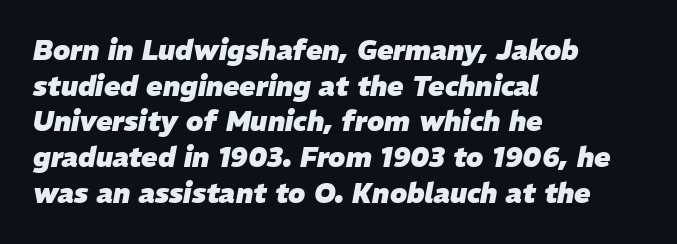
{"italic": "yes", "lean": "right", "slant_degrees": 11, "bold": "yes", "underline": "no", "align": "left", "line_spacing": "normal", "line_spacing_ratio": 1.32, "letter_spacing": "normal", "letter_spacing_em": 0.0, "glyph_px": 27}
